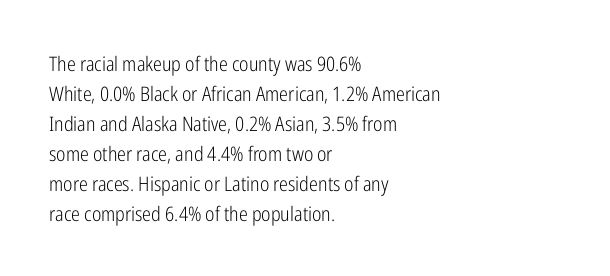
The image shows 20 px text type, upright; set left-aligned, normal line spacing (1.5x), normal letter spacing, not underlined.
